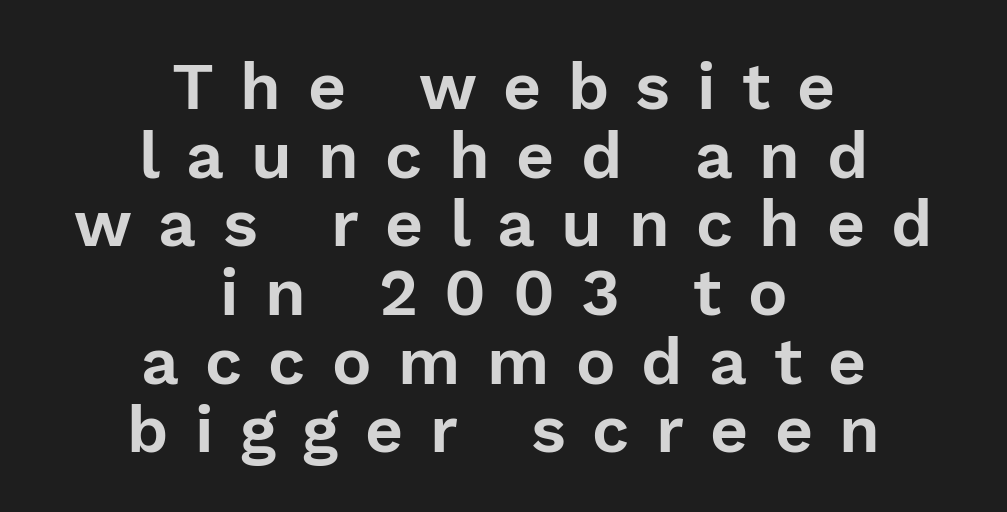
Q: Is the text italic (slanted)? A: No, it is upright.
Q: Is the typeface a serif or a sans-serif typeface? A: Sans-serif.
Q: Is the text underlined? A: No.
Q: How is the paragraph aligned? A: Centered.
Q: Is the spacing between letters normal or unusually wide? A: Unusually wide.
Q: Is the spacing between lines tight, normal or loose? A: Tight.
Q: Width (condensed, normal, or wide)? A: Normal.
Q: Stroke contrast? A: Low.
Q: x-height? A: Medium.
Q: Monospaced? A: No.
